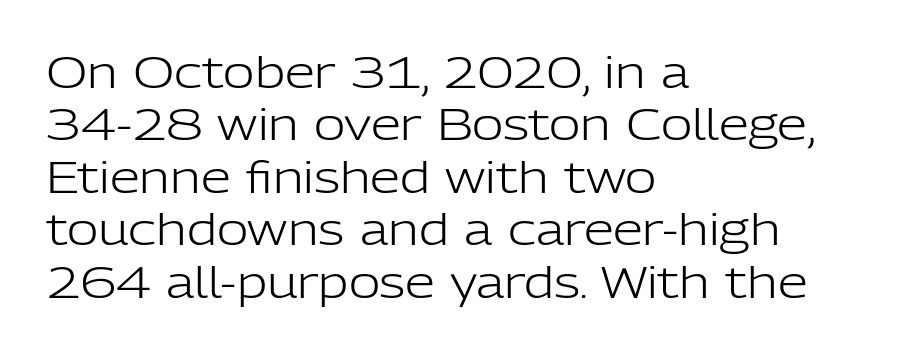
The image shows 43 px light sans-serif type, upright; set left-aligned, line spacing 1.22x, normal letter spacing, not underlined; low stroke contrast and a medium x-height.
